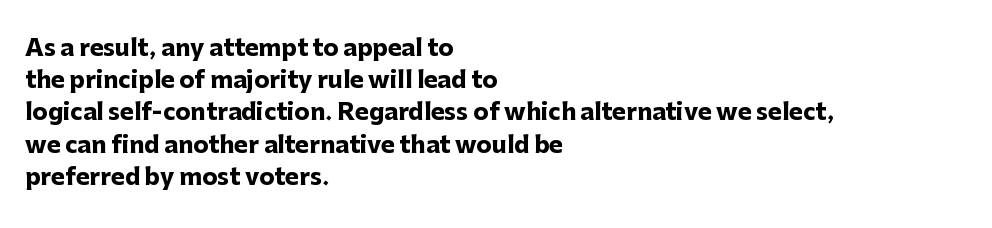
Q: Is the text bold? A: Yes.
Q: Is the text italic (slanted)? A: No, it is upright.
Q: Is the text underlined? A: No.
Q: How is the paragraph aligned? A: Left-aligned.
Q: Is the spacing between letters normal or unusually wide? A: Normal.
Q: Is the spacing between lines tight, normal or loose? A: Normal.
